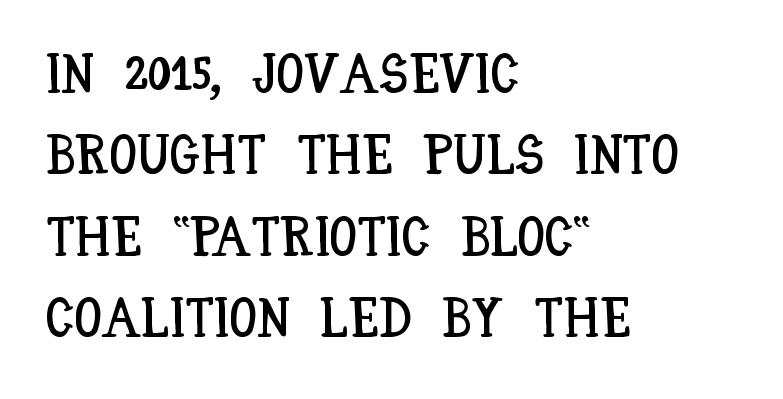
{"italic": "no", "width": "condensed", "stroke_contrast": "low", "x_height": "large", "monospaced": "no", "underline": "no", "align": "left", "line_spacing": "normal", "line_spacing_ratio": 1.48, "letter_spacing": "normal", "letter_spacing_em": 0.0, "glyph_px": 55}
